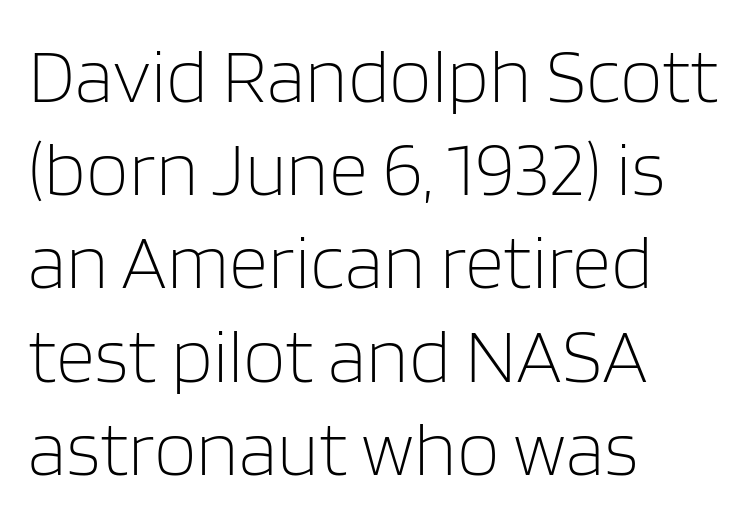
Unbolded letterforms with no extra heft. The rendering uses natural spacing where letterforms have individual widths. Stroke terminals: plain, sans-serif. Tall strokes in this sample are plumb rather than angled. Each row of text sits above clean, open space. Layout note: lines flush left.
